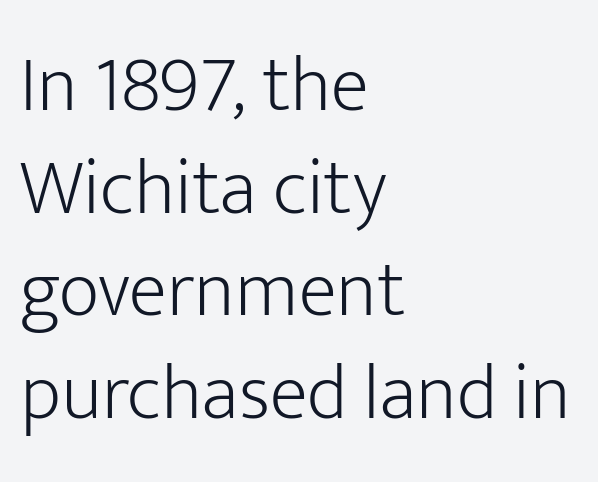
Do the letters lean? They stand straight. The area under the type is left untouched. Varying glyph widths throughout — classic text-font behaviour. Stems here are at most as thick as an everyday book face. The passage shown is typeset with a sans-serif family. Caption: multi-line text, flush left, ragged right.
